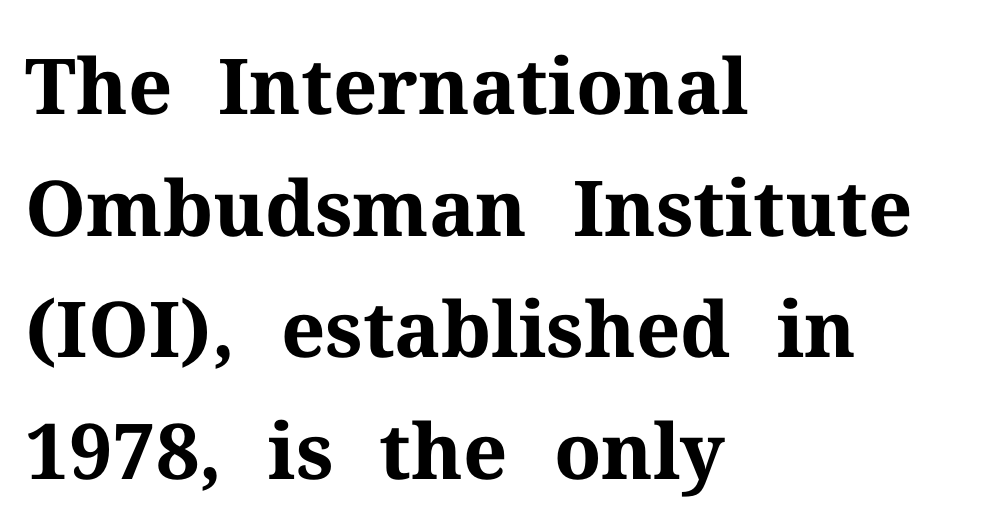
How would I describe the line gaps? Plain and ordinary. Does the copy run flush right? No — it runs flush left. Plenty of ink on the page — the face is bold. Observe the ordinary spacing: letters are neighbours, not strangers. This sample has the flowing, uneven cadence of proportional lettering. Underlining? Definitely not there.
